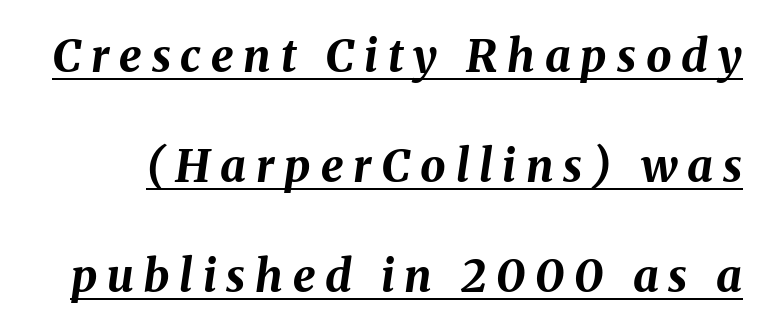
Q: Is the text bold? A: Yes.
Q: Is the text italic (slanted)? A: Yes, it leans right by about 8 degrees.
Q: Is the text underlined? A: Yes.
Q: Is the spacing between letters normal or unusually wide? A: Unusually wide.
Q: Is the spacing between lines tight, normal or loose? A: Loose.
Q: Width (condensed, normal, or wide)? A: Normal.
Q: Stroke contrast? A: Medium.
Q: x-height? A: Medium.
Q: Monospaced? A: No.
